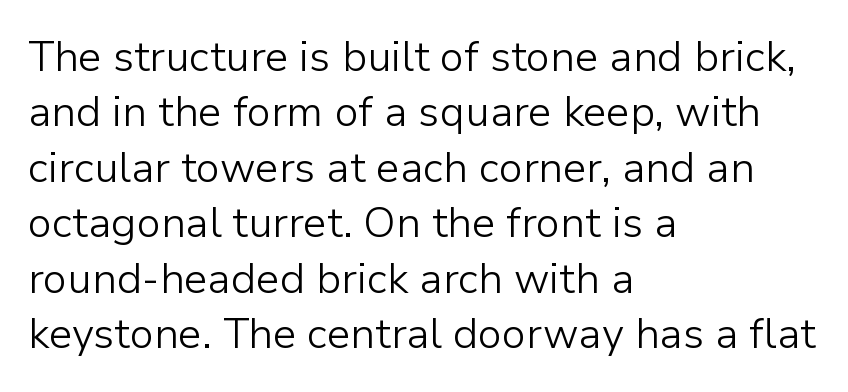
{"serif": "no", "italic": "no", "bold": "no", "weight": "light", "width": "normal", "stroke_contrast": "low", "x_height": "medium", "monospaced": "no", "underline": "no", "align": "left", "line_spacing": "normal", "line_spacing_ratio": 1.32, "letter_spacing": "normal", "letter_spacing_em": 0.0, "glyph_px": 42}
